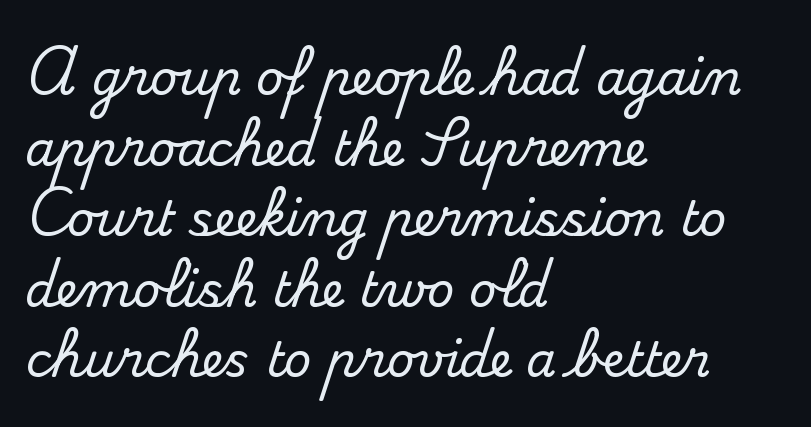
{"width": "normal", "stroke_contrast": "medium", "x_height": "small", "monospaced": "no", "underline": "no", "align": "left", "line_spacing": "normal", "line_spacing_ratio": 1.47, "letter_spacing": "normal", "letter_spacing_em": 0.0, "glyph_px": 48}
